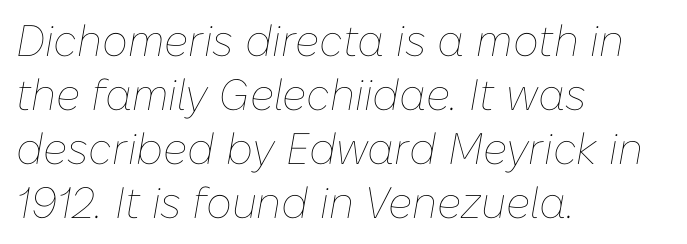
Q: Is the text bold? A: No.
Q: Is the text italic (slanted)? A: Yes, it leans right by about 10 degrees.
Q: Is the text underlined? A: No.
Q: How is the paragraph aligned? A: Left-aligned.
Q: Is the spacing between letters normal or unusually wide? A: Normal.
Q: Width (condensed, normal, or wide)? A: Normal.
Q: Stroke contrast? A: Low.
Q: x-height? A: Medium.
Q: Monospaced? A: No.
